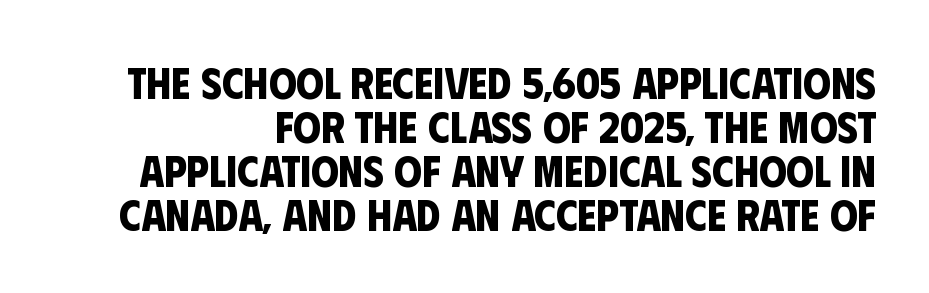
Is there much room between lines? No — they nearly touch. Spacing verdict: proportional, widths tailored to each character. Spacing between characters is what you'd get straight out of the box. The area under the type is left untouched. The sample has been set heavy, in full bold.
